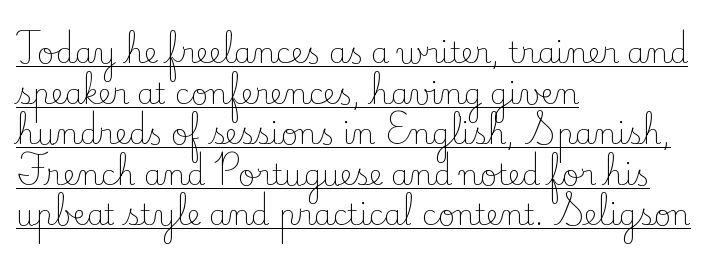
The image shows 29 px light serif type, upright; set left-aligned, normal line spacing (1.4x), normal letter spacing, underlined; low stroke contrast and a small x-height.
